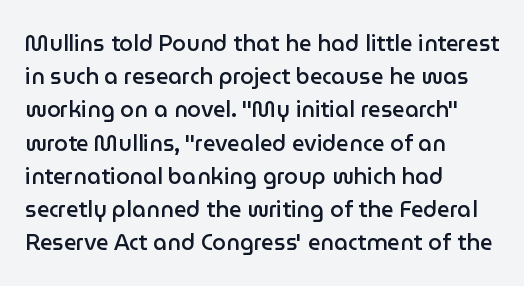
Q: Is the text bold? A: Semi-bold.
Q: Is the text italic (slanted)? A: No, it is upright.
Q: Is the text underlined? A: No.
Q: How is the paragraph aligned? A: Left-aligned.
Q: Is the spacing between letters normal or unusually wide? A: Normal.
Q: Is the spacing between lines tight, normal or loose? A: Normal.
